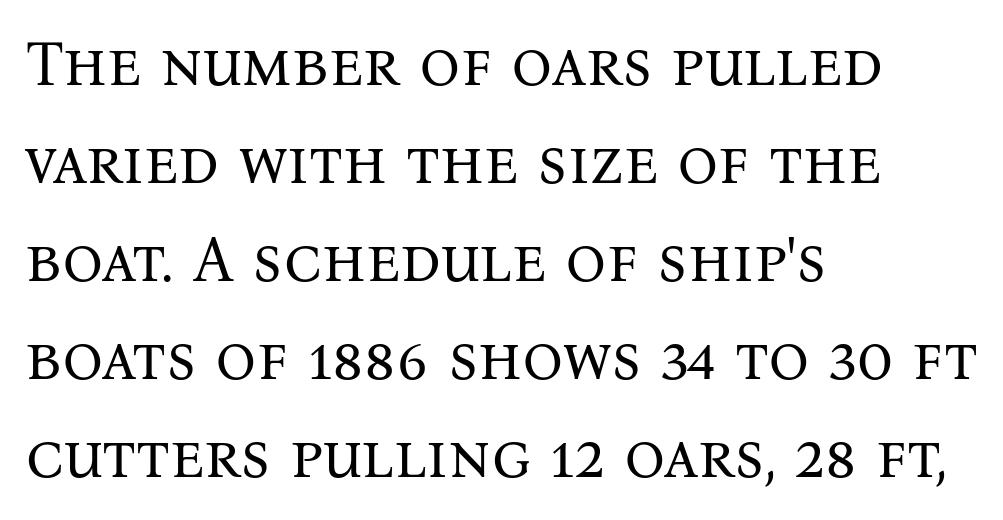
The image shows 64 px regular-weight serif type, upright; set left-aligned, normal line spacing (1.53x), normal letter spacing, not underlined; medium stroke contrast and a medium x-height.
